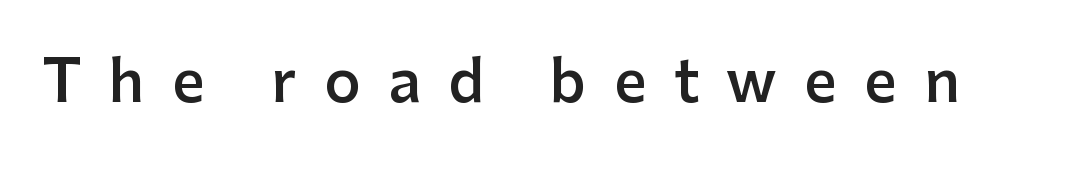
{"serif": "no", "italic": "no", "bold": "semi", "weight": "semibold", "width": "normal", "stroke_contrast": "low", "x_height": "medium", "monospaced": "no", "underline": "no", "letter_spacing": "wide", "letter_spacing_em": 0.48, "glyph_px": 57}
